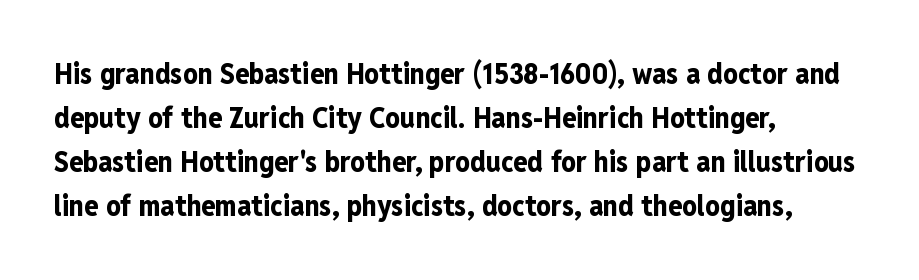
Q: Is the text bold? A: Yes.
Q: Is the text italic (slanted)? A: No, it is upright.
Q: Is the typeface a serif or a sans-serif typeface? A: Sans-serif.
Q: Is the text underlined? A: No.
Q: How is the paragraph aligned? A: Left-aligned.
Q: Is the spacing between letters normal or unusually wide? A: Normal.
Q: Is the spacing between lines tight, normal or loose? A: Normal.
Q: Width (condensed, normal, or wide)? A: Condensed.
Q: Stroke contrast? A: Low.
Q: x-height? A: Medium.
Q: Monospaced? A: No.
